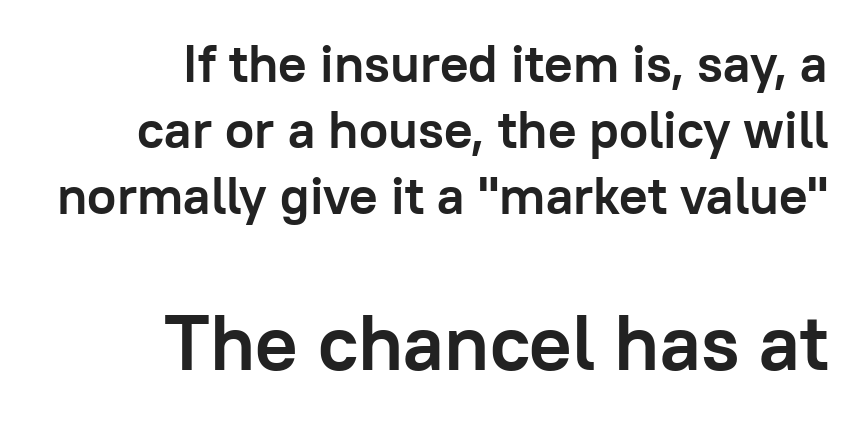
Q: Is the text bold? A: Yes.
Q: Is the text italic (slanted)? A: No, it is upright.
Q: Is the typeface a serif or a sans-serif typeface? A: Sans-serif.
Q: Is the text underlined? A: No.
Q: How is the paragraph aligned? A: Right-aligned.
Q: Is the spacing between letters normal or unusually wide? A: Normal.
Q: Is the spacing between lines tight, normal or loose? A: Normal.
Q: Which block of text is set in a larger size, the first (top) or the second (bottom)? A: The second (bottom) one.
Q: Width (condensed, normal, or wide)? A: Normal.
Q: Stroke contrast? A: Low.
Q: x-height? A: Medium.
Q: Monospaced? A: No.
